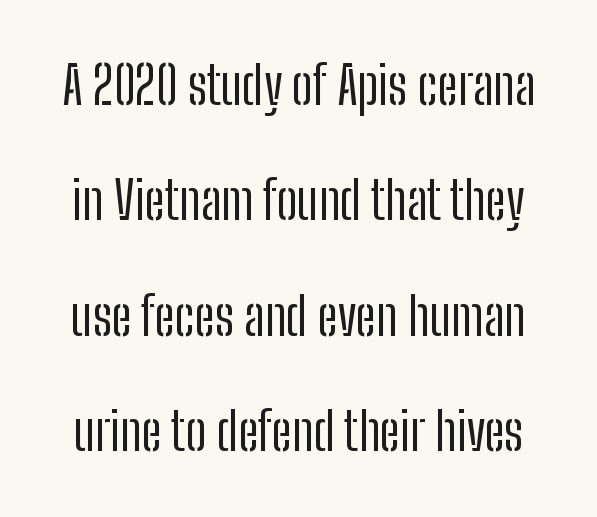
Q: Is the text bold? A: No.
Q: Is the text italic (slanted)? A: No, it is upright.
Q: Is the typeface a serif or a sans-serif typeface? A: Sans-serif.
Q: Is the text underlined? A: No.
Q: Is the spacing between letters normal or unusually wide? A: Normal.
Q: Is the spacing between lines tight, normal or loose? A: Loose.
Q: Width (condensed, normal, or wide)? A: Condensed.
Q: Stroke contrast? A: Low.
Q: x-height? A: Medium.
Q: Monospaced? A: No.
